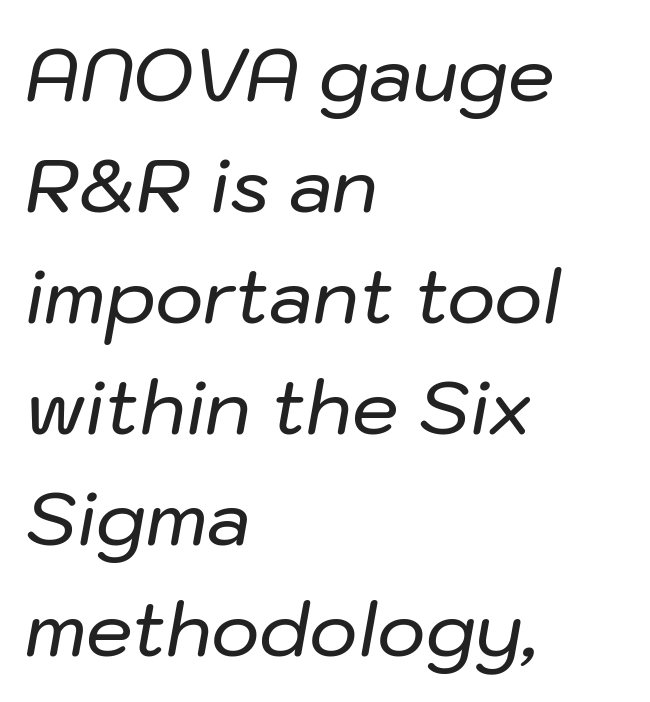
{"italic": "yes", "lean": "right", "slant_degrees": 10, "width": "normal", "stroke_contrast": "low", "x_height": "medium", "monospaced": "no", "underline": "no", "align": "left", "line_spacing": "normal", "line_spacing_ratio": 1.5, "letter_spacing": "normal", "letter_spacing_em": 0.0, "glyph_px": 74}
